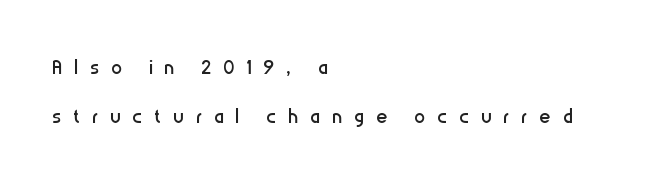
The image shows 27 px text type, upright; set left-aligned, line spacing 1.83x, unusually wide letter spacing (+0.45 em), not underlined.
